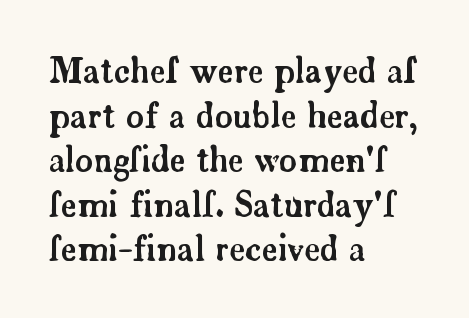
The font's upright variant was chosen for this text. The font family rendered here belongs to the serif group. The letters advance in unequal steps, a hallmark of proportional type. Default kerning and tracking; the words read as compact shapes. The string is rendered with underlining switched off.
